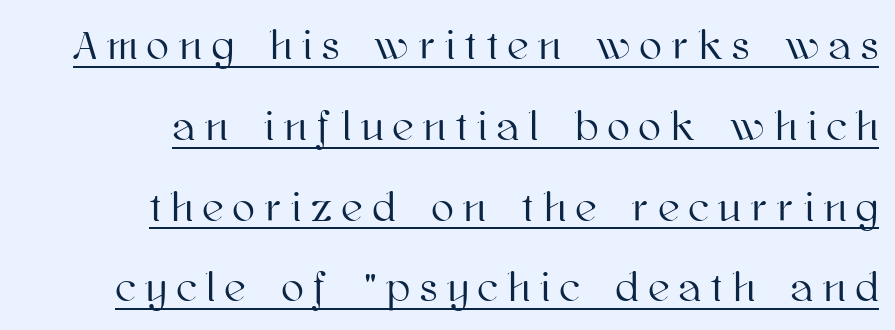
{"italic": "no", "width": "normal", "stroke_contrast": "high", "x_height": "medium", "monospaced": "no", "underline": "yes", "align": "right", "line_spacing": "loose", "line_spacing_ratio": 1.97, "letter_spacing": "wide", "letter_spacing_em": 0.25, "glyph_px": 41}
